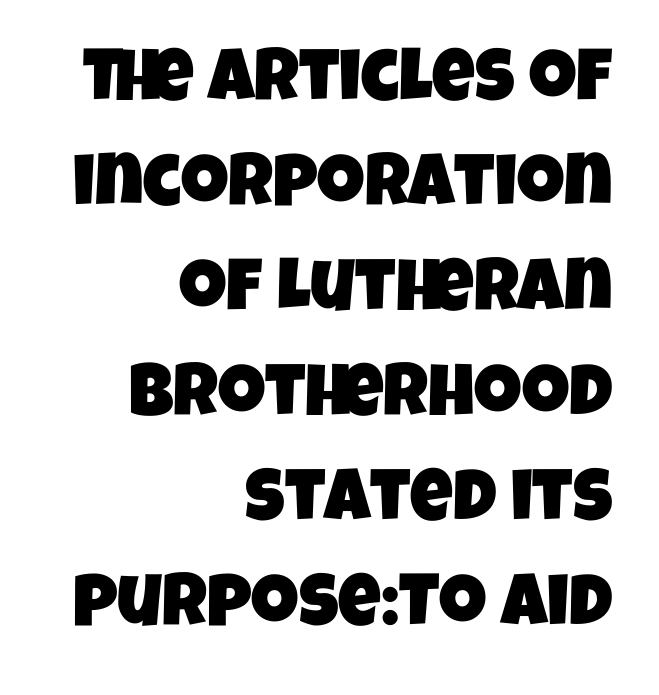
{"serif": "no", "width": "condensed", "stroke_contrast": "low", "x_height": "large", "monospaced": "no", "underline": "no", "align": "right", "line_spacing": "normal", "line_spacing_ratio": 1.42, "letter_spacing": "normal", "letter_spacing_em": 0.0, "glyph_px": 74}
